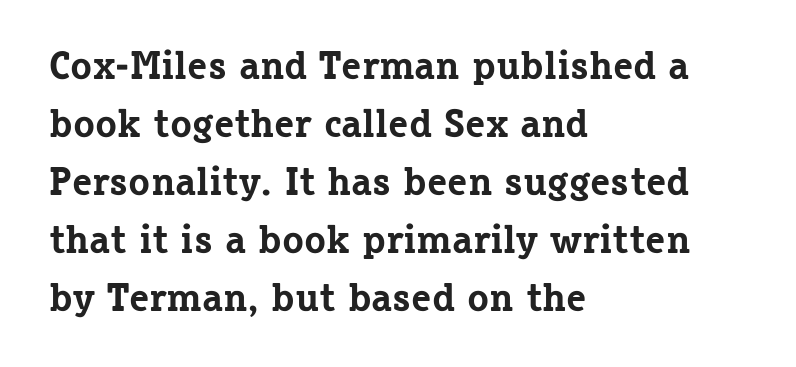
Compared with typical body copy, the letter spacing here is the same. Unlike italic type, these characters show no tilt at all. This sample uses a serif face. The vertical gap from one line to the next is medium. Here the designer chose a conventional face with non-uniform glyph widths.
